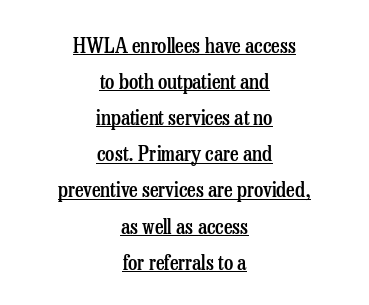
The image shows 21 px text type, upright; set centered, line spacing 1.72x, normal letter spacing, underlined.
